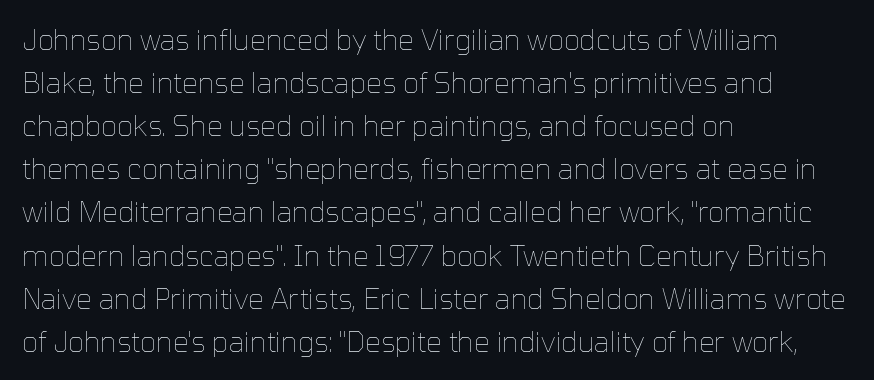
The image shows 28 px thin type, upright; set left-aligned, normal line spacing (1.54x), normal letter spacing, not underlined; low stroke contrast and a medium x-height.
